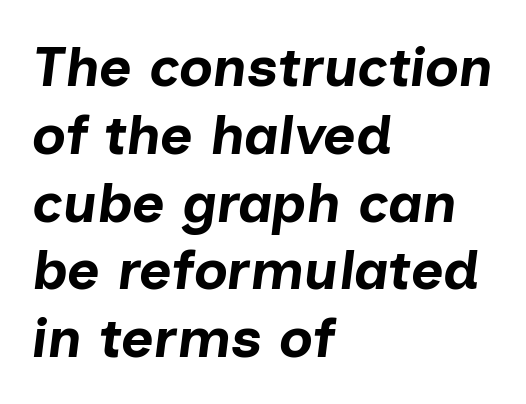
The image shows 56 px bold type, italic (leaning right); set left-aligned, line spacing 1.21x, normal letter spacing, not underlined; low stroke contrast and a medium x-height.
